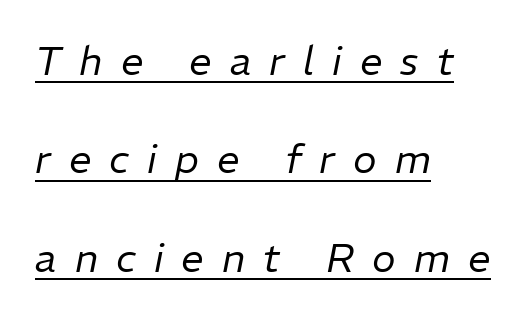
Q: Is the text bold? A: No.
Q: Is the text italic (slanted)? A: Yes, it leans right by about 11 degrees.
Q: Is the text underlined? A: Yes.
Q: How is the paragraph aligned? A: Left-aligned.
Q: Is the spacing between letters normal or unusually wide? A: Unusually wide.
Q: Is the spacing between lines tight, normal or loose? A: Loose.
Q: Width (condensed, normal, or wide)? A: Normal.
Q: Stroke contrast? A: Low.
Q: x-height? A: Medium.
Q: Monospaced? A: No.
